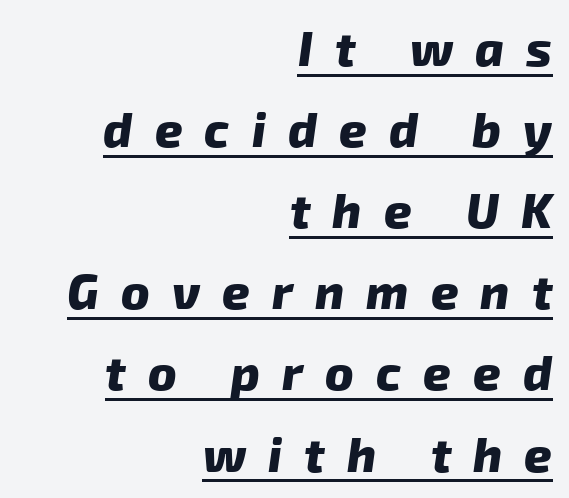
The image shows 48 px heavy sans-serif type; set right-aligned, normal line spacing (1.69x), unusually wide letter spacing (+0.46 em), underlined; low stroke contrast and a medium x-height.
